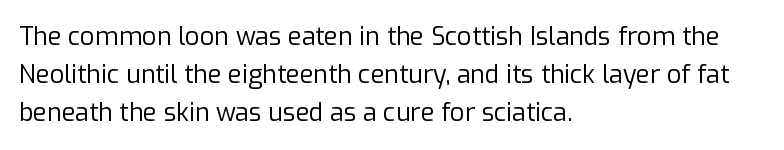
The image shows 25 px text type, upright; set left-aligned, normal line spacing (1.53x), normal letter spacing, not underlined.
